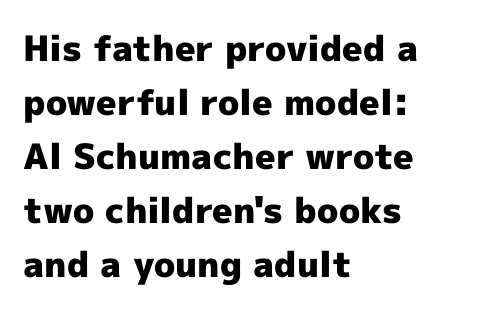
Q: Is the text bold? A: Yes.
Q: Is the text italic (slanted)? A: No, it is upright.
Q: Is the typeface a serif or a sans-serif typeface? A: Sans-serif.
Q: Is the text underlined? A: No.
Q: How is the paragraph aligned? A: Left-aligned.
Q: Is the spacing between letters normal or unusually wide? A: Normal.
Q: Is the spacing between lines tight, normal or loose? A: Normal.
Q: Width (condensed, normal, or wide)? A: Normal.
Q: x-height? A: Medium.
Q: Monospaced? A: No.
